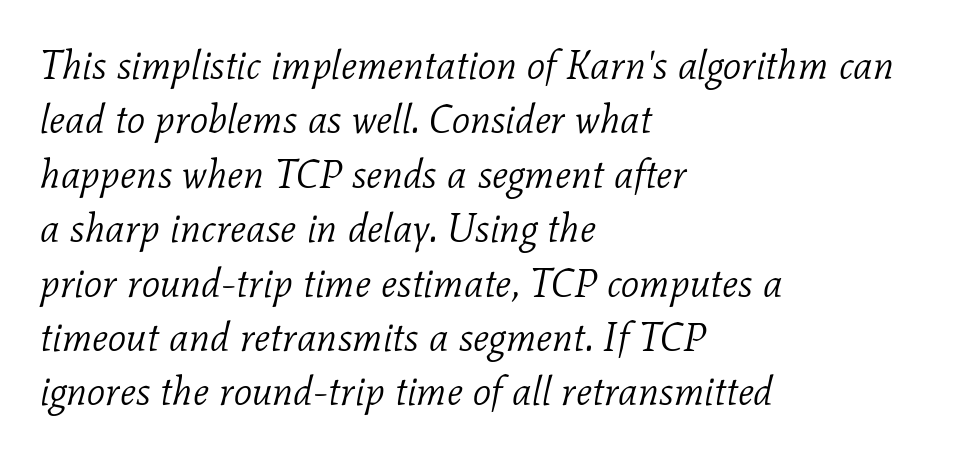
What kind of face is this? One with serifs. Quick note: italic. Here the glyphs are tracked normally, forming tight word shapes. The letters look calm and open, with moderate or lighter stems. The vertical gap from one line to the next is medium.
